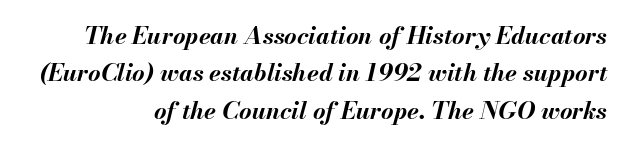
Every character sits at an angle, as italics do. Each row of text sits above clean, open space. The passage shown stacks its lines at a standard gap. These lines keep a tight, regular rhythm from letter to letter. Every row of glyphs terminates at an identical x-position on the right. Heft: maximum for text — a bold.
